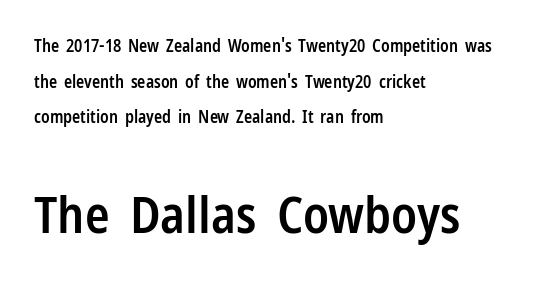
The letters carry no serifs — their stems end cleanly without finishing strokes. Short note: letters normally spaced. This is roman type, the default non-slanted kind. The letters in the lower block stand taller than those in the block above. The characters look somewhat weighty, a semibold short of true bold. Baseline-to-baseline distance is far greater than the letter height.
